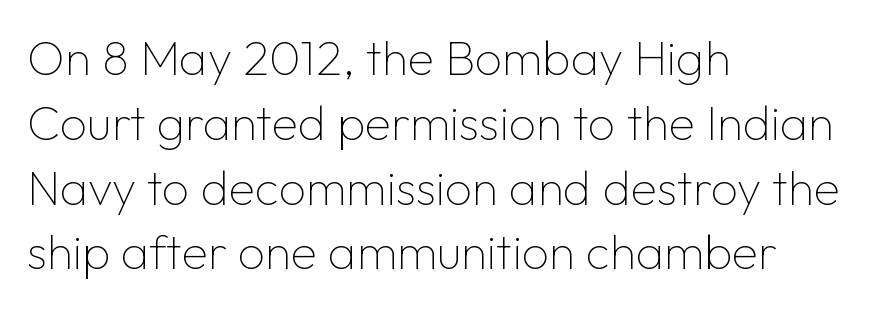
The image shows 48 px thin sans-serif type, upright; set left-aligned, normal line spacing (1.35x), normal letter spacing, not underlined; low stroke contrast and a medium x-height.
